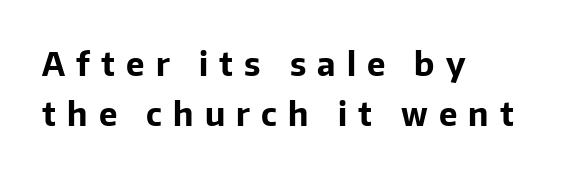
The image shows 33 px bold sans-serif type, upright; set left-aligned, normal line spacing (1.51x), unusually wide letter spacing (+0.34 em), not underlined; low stroke contrast and a medium x-height.
